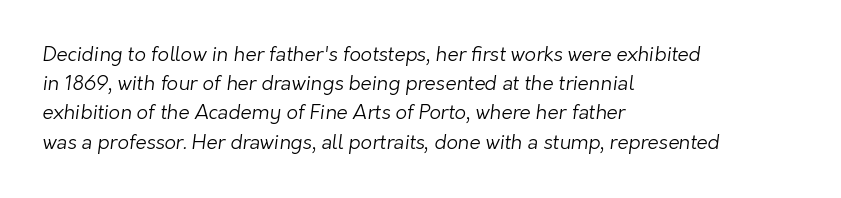
The image shows 20 px text type; set left-aligned, normal line spacing (1.46x), normal letter spacing, not underlined.
